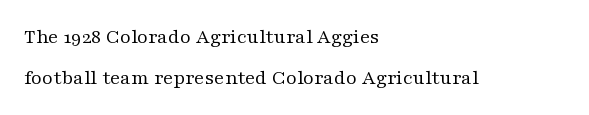
Q: Is the text bold? A: No.
Q: Is the text italic (slanted)? A: No, it is upright.
Q: Is the text underlined? A: No.
Q: How is the paragraph aligned? A: Left-aligned.
Q: Is the spacing between letters normal or unusually wide? A: Normal.
Q: Is the spacing between lines tight, normal or loose? A: Loose.
